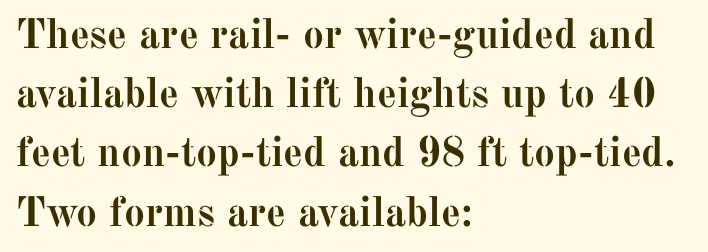
The text block is weighted toward the left margin, trailing off unevenly rightward. A normal amount of white space separates one row of letters from the next. Beneath every word, the page is bare. Chunky letters — that's bold for sure.
